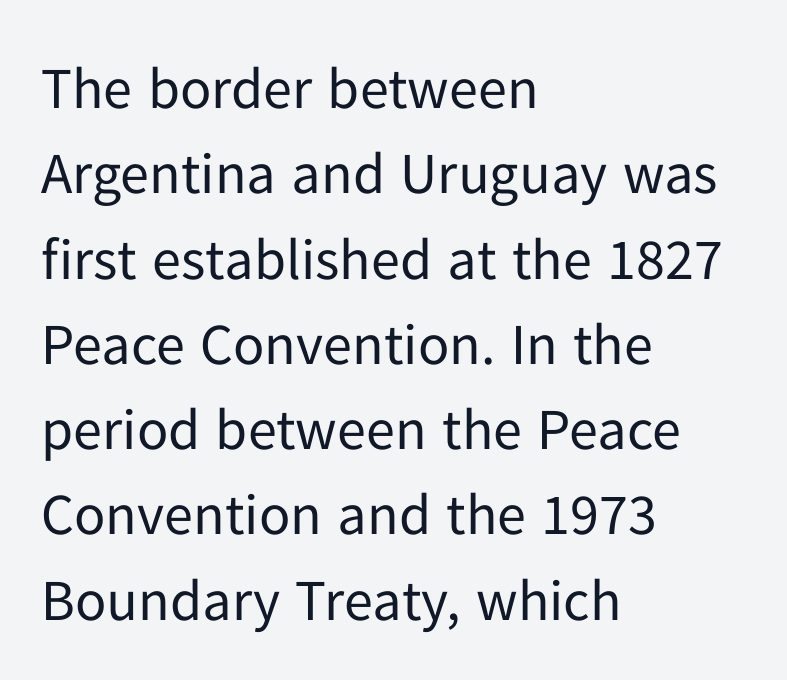
Q: Is the text bold? A: No.
Q: Is the text italic (slanted)? A: No, it is upright.
Q: Is the typeface a serif or a sans-serif typeface? A: Sans-serif.
Q: Is the text underlined? A: No.
Q: How is the paragraph aligned? A: Left-aligned.
Q: Is the spacing between letters normal or unusually wide? A: Normal.
Q: Is the spacing between lines tight, normal or loose? A: Normal.
Q: Width (condensed, normal, or wide)? A: Normal.
Q: Stroke contrast? A: Low.
Q: x-height? A: Medium.
Q: Monospaced? A: No.
